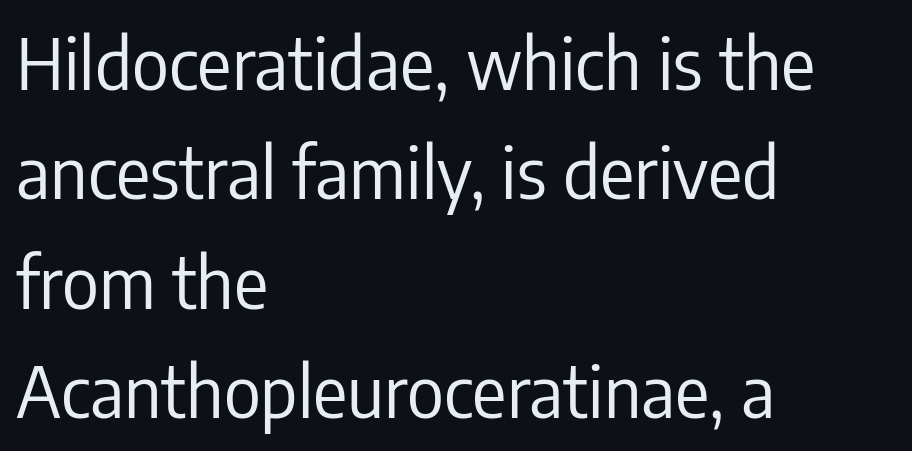
Character widths vary here, with narrow letters taking less room than wide ones. The letters stand straight up with perfectly vertical stems. How would I describe the line gaps? Plain and ordinary. Every row of glyphs begins at an identical x-position on the left. The letters look calm and open, with moderate or lighter stems.
